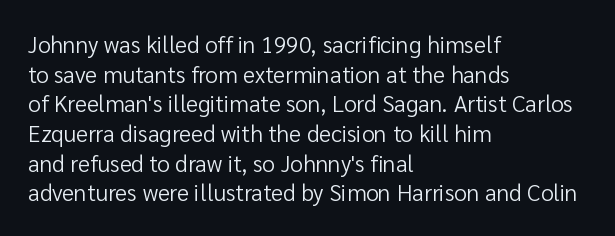
The image shows 23 px text type, upright; set left-aligned, normal line spacing (1.29x), normal letter spacing, not underlined.
